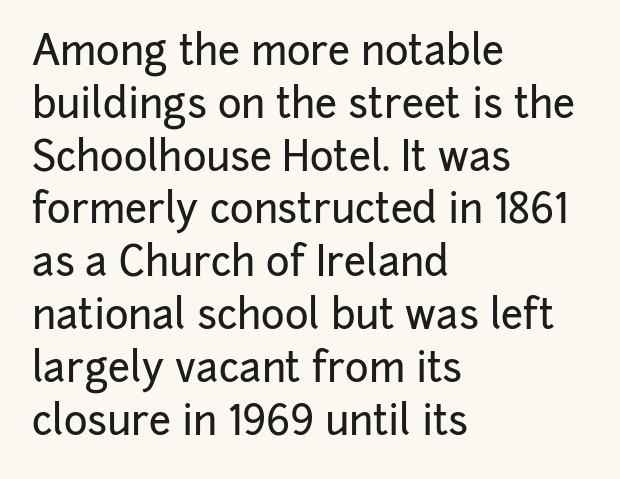
Evenly set lines give the paragraph a standard silhouette. Just letters on the line, the space beneath them empty. Serif or sans? Sans — the stroke terminals are bare. Students, note that the glyphs here touch the page at normal intervals.
